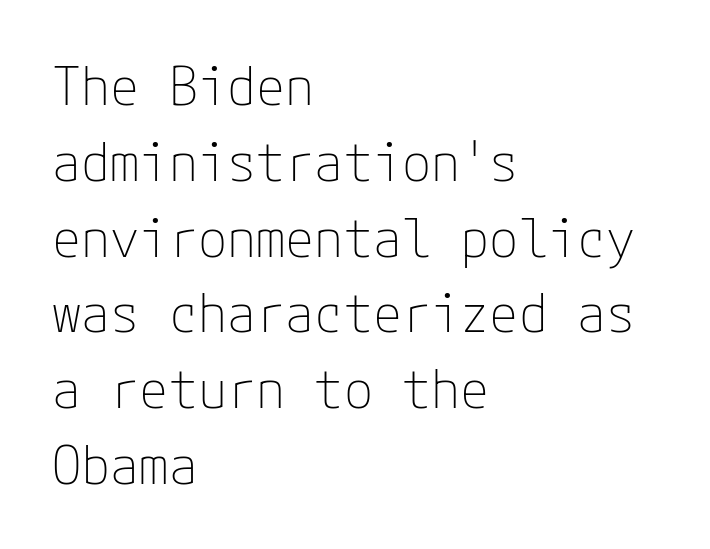
The ragged edge is on the right, which tells us the setting is flush left. Observe the absence of serifs on each vertical stroke in this sample. Letter spacing: default. The letters stand straight up with perfectly vertical stems.
